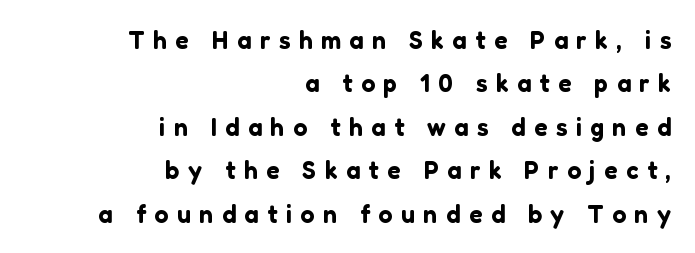
The image shows 25 px text type, upright; set right-aligned, line spacing 1.74x, unusually wide letter spacing (+0.34 em), not underlined.
